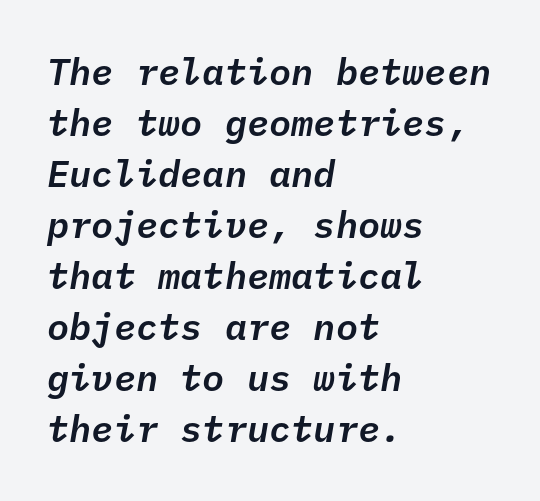
Q: Is the text italic (slanted)? A: Yes, it leans right by about 10 degrees.
Q: Is the text underlined? A: No.
Q: How is the paragraph aligned? A: Left-aligned.
Q: Is the spacing between letters normal or unusually wide? A: Normal.
Q: Is the spacing between lines tight, normal or loose? A: Normal.
Q: Width (condensed, normal, or wide)? A: Normal.
Q: Stroke contrast? A: Low.
Q: x-height? A: Medium.
Q: Monospaced? A: Yes.
